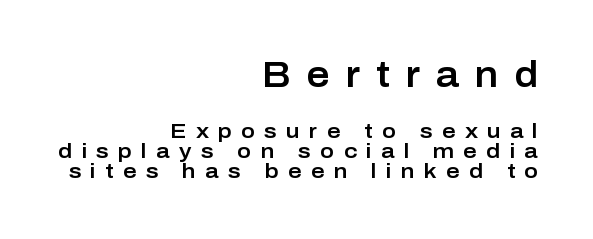
The image shows 36 px sans-serif type, upright; set right-aligned, tight line spacing (0.97x), unusually wide letter spacing (+0.44 em), not underlined; the first (top) block is 1.71x larger; low stroke contrast and a medium x-height.
